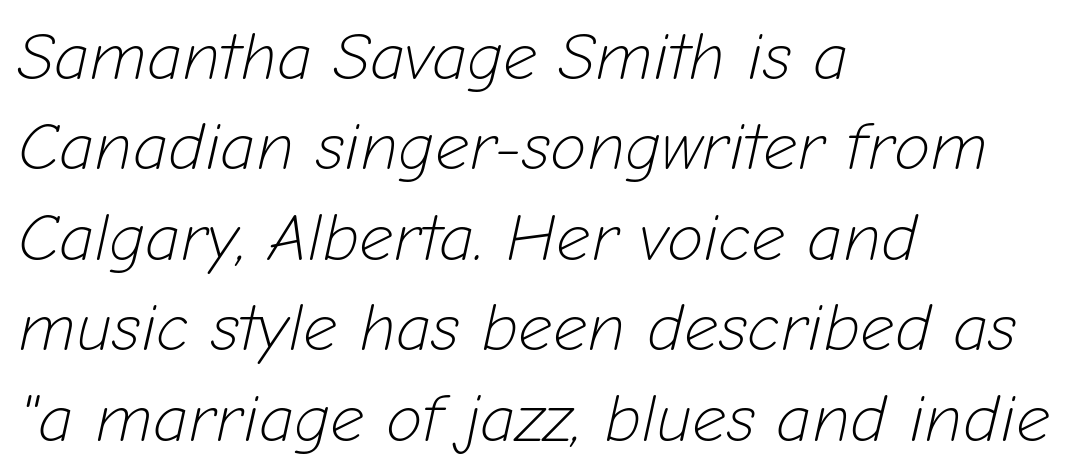
Q: Is the text bold? A: No.
Q: Is the text italic (slanted)? A: Yes, it leans right by about 12 degrees.
Q: Is the text underlined? A: No.
Q: How is the paragraph aligned? A: Left-aligned.
Q: Is the spacing between letters normal or unusually wide? A: Normal.
Q: Is the spacing between lines tight, normal or loose? A: Normal.
Q: Width (condensed, normal, or wide)? A: Normal.
Q: Stroke contrast? A: Low.
Q: x-height? A: Medium.
Q: Monospaced? A: No.
